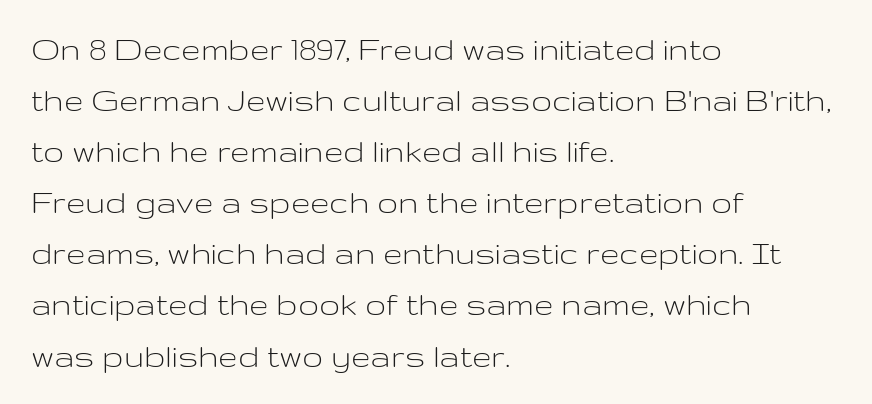
The image shows 35 px light, wide sans-serif type, upright; set left-aligned, normal line spacing (1.46x), normal letter spacing, not underlined; low stroke contrast and a medium x-height.
